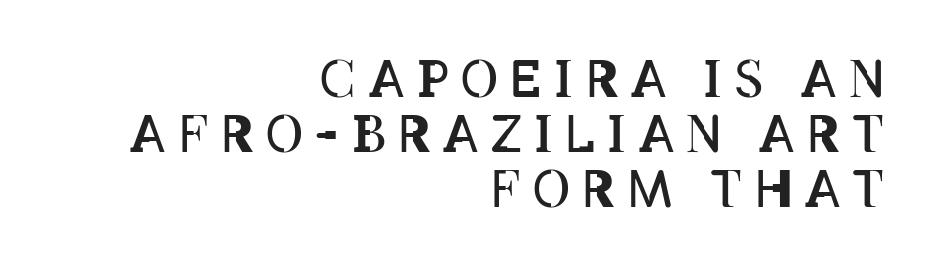
The image shows 51 px regular-weight, condensed type, upright; set right-aligned, tight line spacing (1.08x), unusually wide letter spacing (+0.25 em), not underlined; low stroke contrast and a large x-height.
